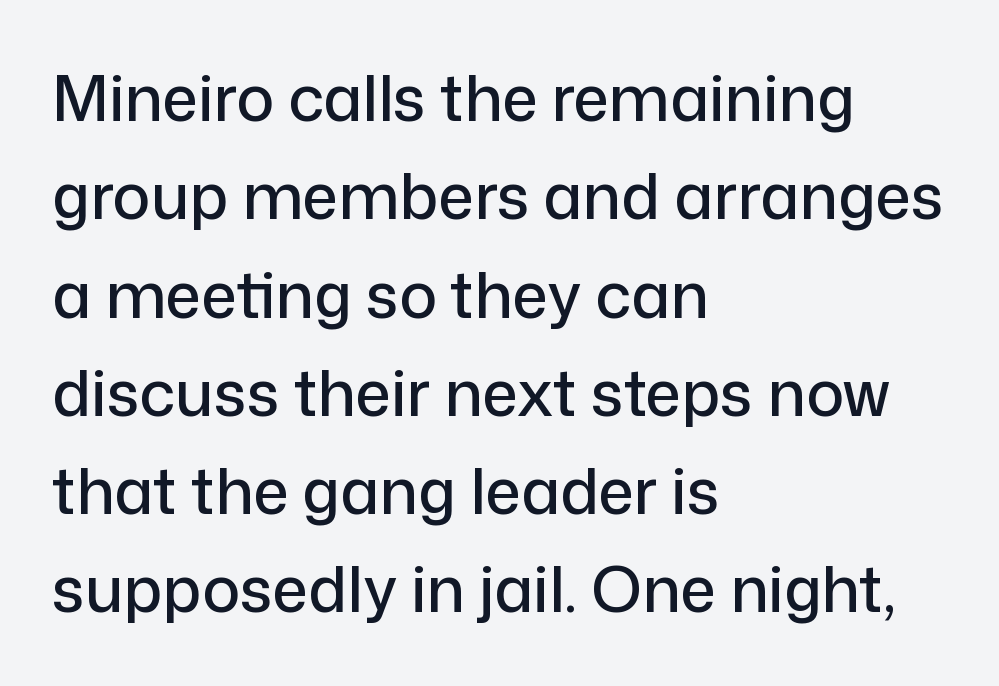
Q: Is the text italic (slanted)? A: No, it is upright.
Q: Is the typeface a serif or a sans-serif typeface? A: Sans-serif.
Q: Is the text underlined? A: No.
Q: How is the paragraph aligned? A: Left-aligned.
Q: Is the spacing between letters normal or unusually wide? A: Normal.
Q: Is the spacing between lines tight, normal or loose? A: Normal.
Q: Width (condensed, normal, or wide)? A: Normal.
Q: Stroke contrast? A: Low.
Q: x-height? A: Medium.
Q: Monospaced? A: No.
